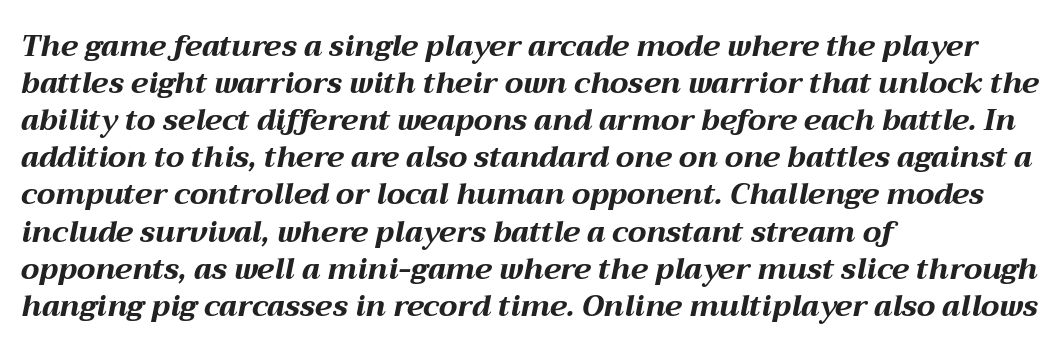
{"italic": "yes", "lean": "right", "slant_degrees": 12, "bold": "yes", "weight": "bold", "width": "wide", "stroke_contrast": "medium", "x_height": "medium", "monospaced": "no", "underline": "no", "align": "left", "line_spacing": "normal", "line_spacing_ratio": 1.28, "letter_spacing": "normal", "letter_spacing_em": 0.0, "glyph_px": 29}
